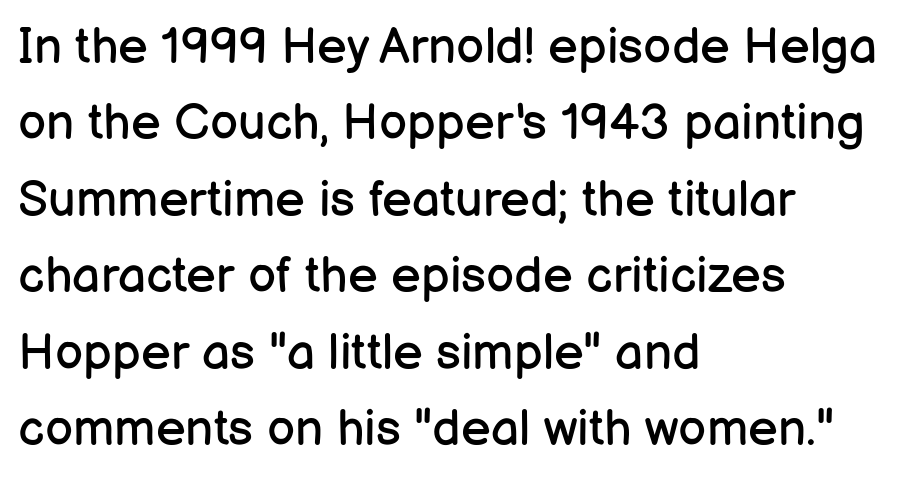
Check the space under the baseline: it is left empty. Here the designer chose a conventional face with non-uniform glyph widths. Observe the ordinary spacing: letters are neighbours, not strangers. The lettering holds an erect, upright posture throughout. Type style note: lacks serifs. Each new line begins a customary step beneath the previous one.
